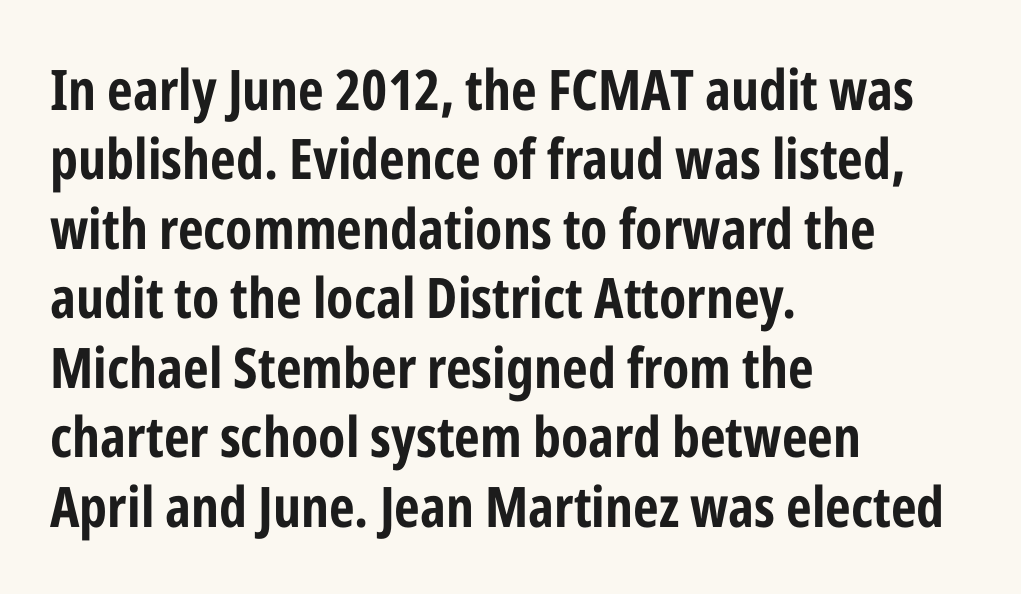
{"serif": "no", "italic": "no", "bold": "yes", "weight": "bold", "width": "condensed", "stroke_contrast": "low", "x_height": "medium", "monospaced": "no", "underline": "no", "align": "left", "line_spacing_ratio": 1.24, "letter_spacing": "normal", "letter_spacing_em": 0.0, "glyph_px": 56}
